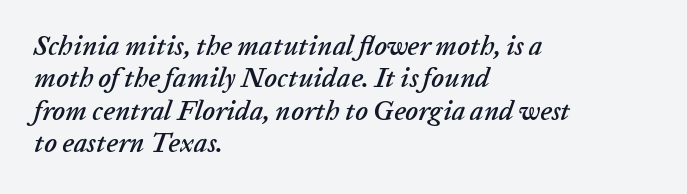
This rendering uses left alignment, leaving the right contour irregular. This rendering features lettering with no underline. These lines keep a tight, regular rhythm from letter to letter. The specimen reads as italic at a glance.
